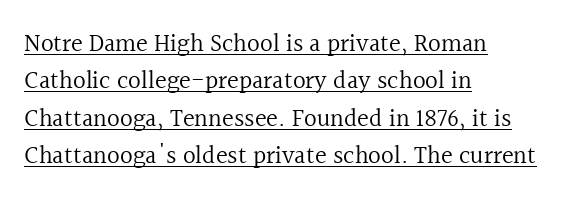
Q: Is the text bold? A: No.
Q: Is the text italic (slanted)? A: No, it is upright.
Q: Is the text underlined? A: Yes.
Q: How is the paragraph aligned? A: Left-aligned.
Q: Is the spacing between letters normal or unusually wide? A: Normal.
Q: Is the spacing between lines tight, normal or loose? A: Normal.
